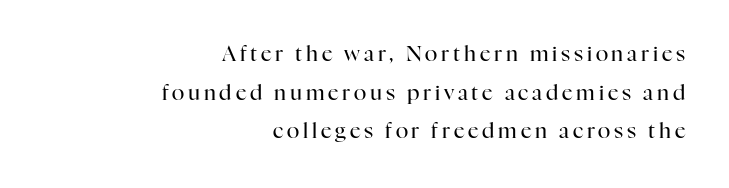
The image shows 21 px text type, upright; set right-aligned, line spacing 1.84x, not underlined.
